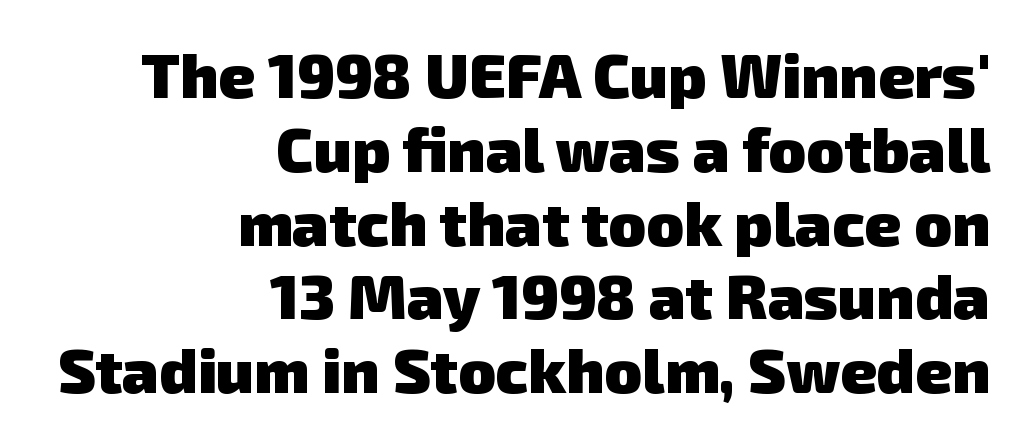
Q: Is the text bold? A: Yes.
Q: Is the typeface a serif or a sans-serif typeface? A: Sans-serif.
Q: Is the text underlined? A: No.
Q: How is the paragraph aligned? A: Right-aligned.
Q: Is the spacing between letters normal or unusually wide? A: Normal.
Q: Width (condensed, normal, or wide)? A: Normal.
Q: Stroke contrast? A: Low.
Q: x-height? A: Medium.
Q: Monospaced? A: No.
